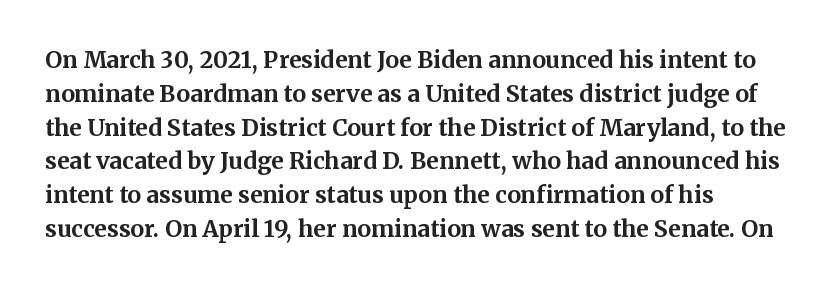
Bold? Absolutely — the strokes are thick and heavy. The setting favours the left margin, as ordinary paragraphs usually do. The font's upright variant was chosen for this text. A bare baseline throughout the passage. Vertical spacing — default.
